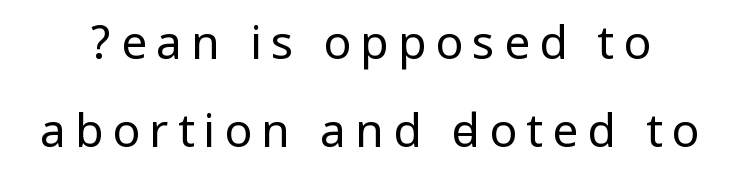
Q: Is the text bold? A: No.
Q: Is the text italic (slanted)? A: No, it is upright.
Q: Is the typeface a serif or a sans-serif typeface? A: Sans-serif.
Q: Is the text underlined? A: No.
Q: Is the spacing between letters normal or unusually wide? A: Unusually wide.
Q: Is the spacing between lines tight, normal or loose? A: Loose.
Q: Width (condensed, normal, or wide)? A: Condensed.
Q: Stroke contrast? A: Low.
